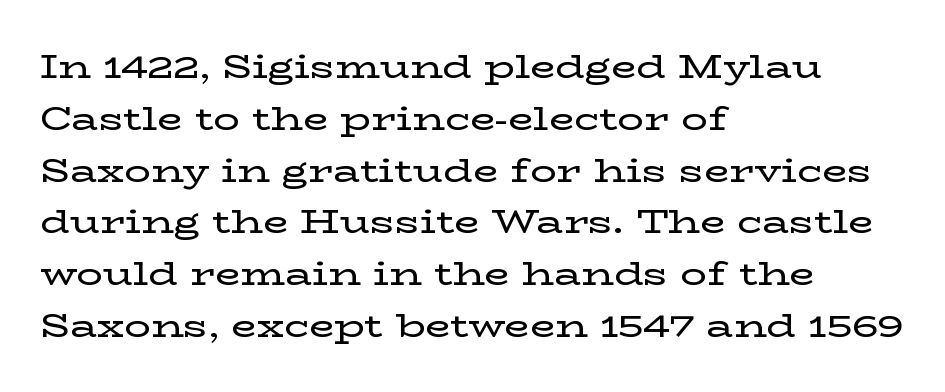
Q: Is the text italic (slanted)? A: No, it is upright.
Q: Is the typeface a serif or a sans-serif typeface? A: Serif.
Q: Is the text underlined? A: No.
Q: How is the paragraph aligned? A: Left-aligned.
Q: Is the spacing between letters normal or unusually wide? A: Normal.
Q: Is the spacing between lines tight, normal or loose? A: Normal.
Q: Width (condensed, normal, or wide)? A: Wide.
Q: Stroke contrast? A: Low.
Q: x-height? A: Medium.
Q: Monospaced? A: No.
